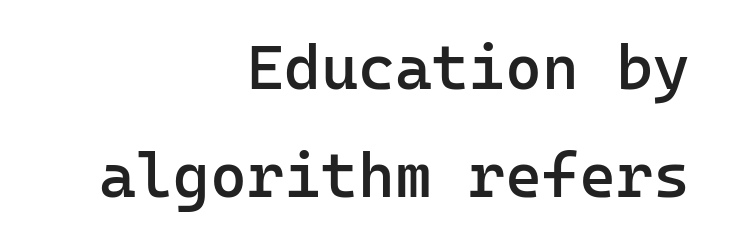
Q: Is the text bold? A: Semi-bold.
Q: Is the text italic (slanted)? A: No, it is upright.
Q: Is the typeface a serif or a sans-serif typeface? A: Sans-serif.
Q: Is the text underlined? A: No.
Q: How is the paragraph aligned? A: Right-aligned.
Q: Is the spacing between letters normal or unusually wide? A: Normal.
Q: Width (condensed, normal, or wide)? A: Normal.
Q: Stroke contrast? A: Low.
Q: x-height? A: Medium.
Q: Monospaced? A: Yes.
